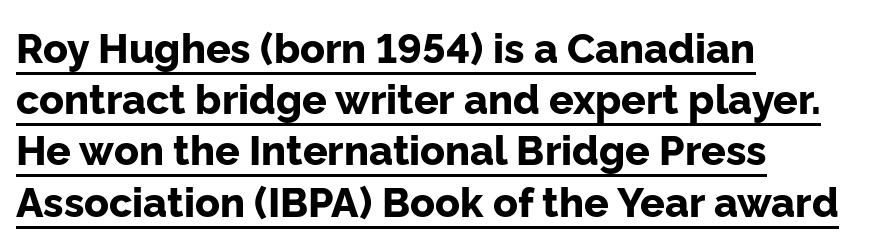
Q: Is the text bold? A: Yes.
Q: Is the text italic (slanted)? A: No, it is upright.
Q: Is the typeface a serif or a sans-serif typeface? A: Sans-serif.
Q: Is the text underlined? A: Yes.
Q: How is the paragraph aligned? A: Left-aligned.
Q: Is the spacing between letters normal or unusually wide? A: Normal.
Q: Is the spacing between lines tight, normal or loose? A: Normal.
Q: Width (condensed, normal, or wide)? A: Normal.
Q: Stroke contrast? A: Low.
Q: x-height? A: Medium.
Q: Monospaced? A: No.
